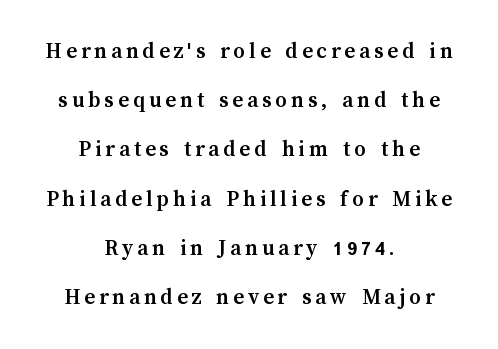
The font's upright variant was chosen for this text. Lines of text with bare space underneath. Typesetter's note: full bold, strokes at maximum text heaviness. Horizontally, the lines are justified to the midpoint only. The rendering uses a large line-height, opening up the rows.
